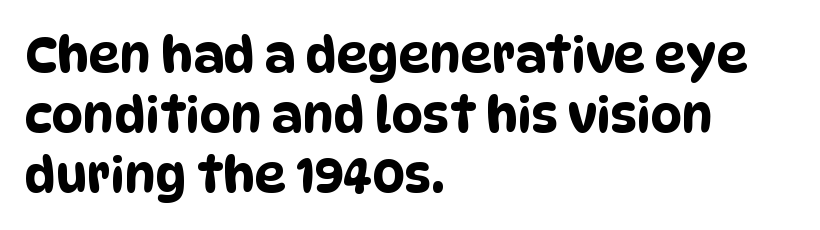
Here the designer chose a conventional face with non-uniform glyph widths. All the whitespace from short lines collects on the right. Beneath every word, the page is bare. The tracking reads as untouched default to a designer's eye. Serifs: no, the terminals of the letterforms are clean.
